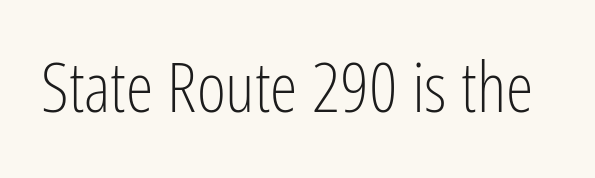
The image shows 70 px light, condensed sans-serif type, upright; set normal letter spacing, not underlined; low stroke contrast and a medium x-height.
